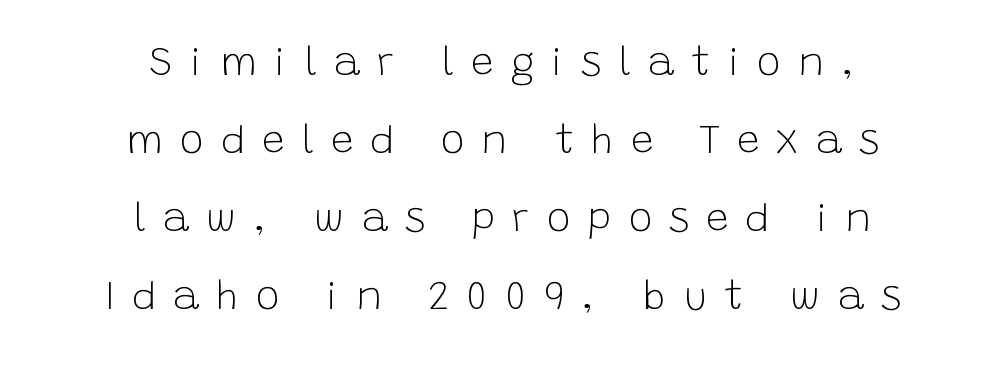
The image shows 40 px light sans-serif type, upright; set centered, loose line spacing (1.95x), unusually wide letter spacing (+0.43 em), not underlined; low stroke contrast and a large x-height.
